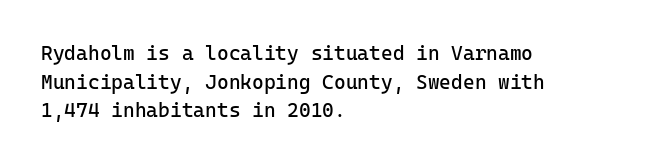
Honestly, the letter spacing is just normal — you wouldn't notice it. Every row of glyphs begins at an identical x-position on the left. The lettering holds an erect, upright posture throughout. A typesetter would call this leading conventional body-copy spacing.
